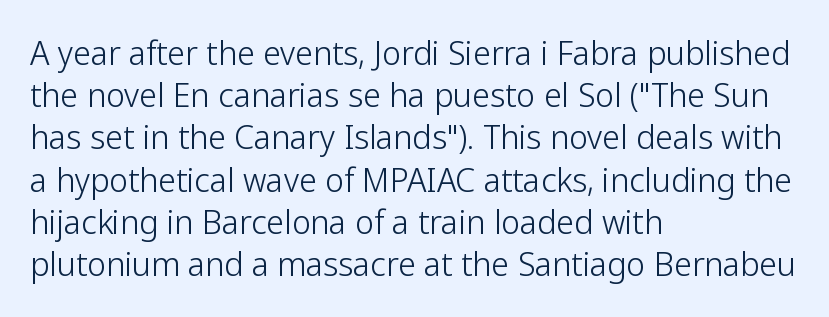
The image shows 32 px light sans-serif type, upright; set left-aligned, normal line spacing (1.32x), normal letter spacing, not underlined; low stroke contrast and a medium x-height.
